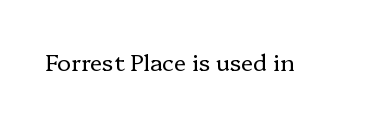
Q: Is the text bold? A: No.
Q: Is the text italic (slanted)? A: No, it is upright.
Q: Is the text underlined? A: No.
Q: Is the spacing between letters normal or unusually wide? A: Normal.
